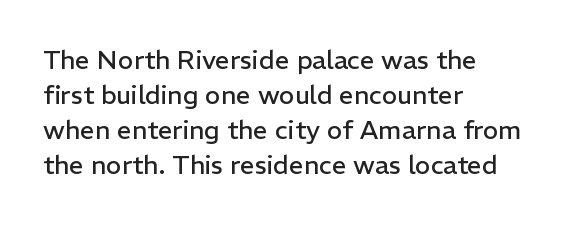
The image shows 26 px text type, upright; set left-aligned, normal line spacing (1.34x), normal letter spacing, not underlined.
